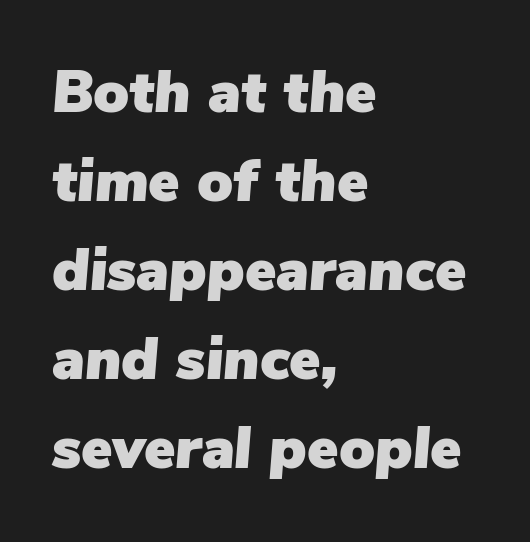
Q: Is the text italic (slanted)? A: Yes, it leans right by about 5 degrees.
Q: Is the text underlined? A: No.
Q: How is the paragraph aligned? A: Left-aligned.
Q: Is the spacing between letters normal or unusually wide? A: Normal.
Q: Is the spacing between lines tight, normal or loose? A: Normal.
Q: Width (condensed, normal, or wide)? A: Normal.
Q: Stroke contrast? A: Low.
Q: x-height? A: Medium.
Q: Monospaced? A: No.
